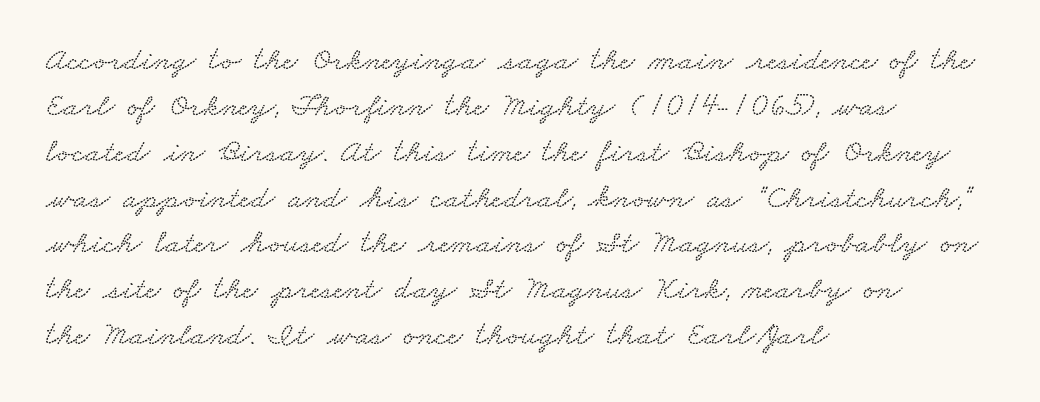
The image shows 33 px wide type; set left-aligned, normal line spacing (1.39x), normal letter spacing, not underlined; low stroke contrast and a small x-height.
